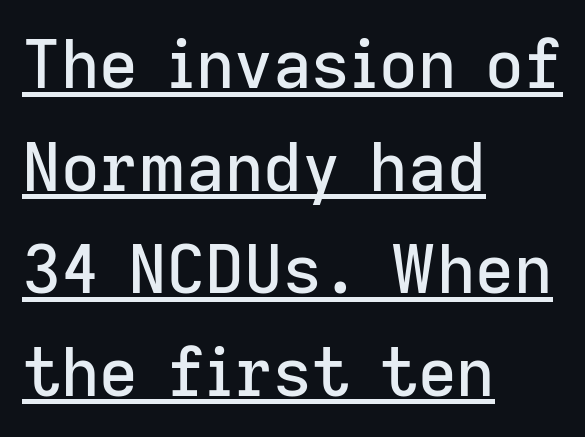
The image shows 67 px sans-serif type, upright; set left-aligned, normal line spacing (1.53x), normal letter spacing, underlined; low stroke contrast and a medium x-height.
